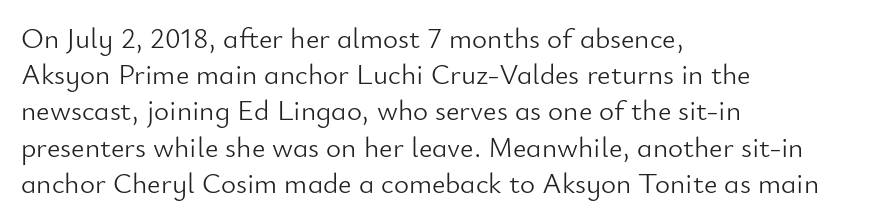
{"serif": "no", "italic": "no", "bold": "no", "weight": "light", "width": "normal", "stroke_contrast": "low", "x_height": "small", "monospaced": "no", "underline": "no", "align": "left", "line_spacing": "normal", "line_spacing_ratio": 1.25, "letter_spacing": "normal", "letter_spacing_em": 0.0, "glyph_px": 29}
